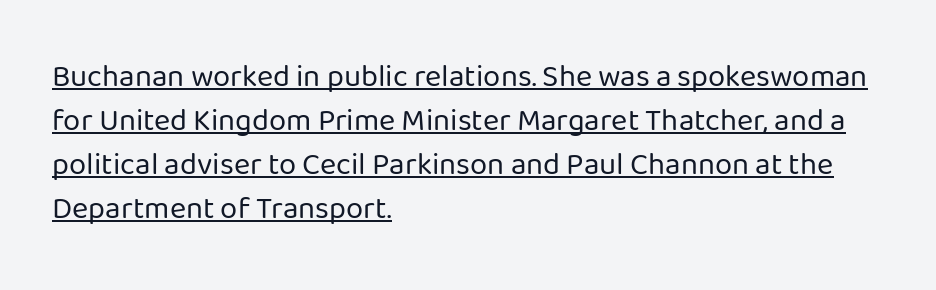
{"serif": "no", "italic": "no", "bold": "no", "weight": "regular", "width": "normal", "stroke_contrast": "low", "x_height": "medium", "monospaced": "no", "underline": "yes", "align": "left", "line_spacing": "normal", "line_spacing_ratio": 1.42, "letter_spacing": "normal", "letter_spacing_em": 0.0, "glyph_px": 31}
